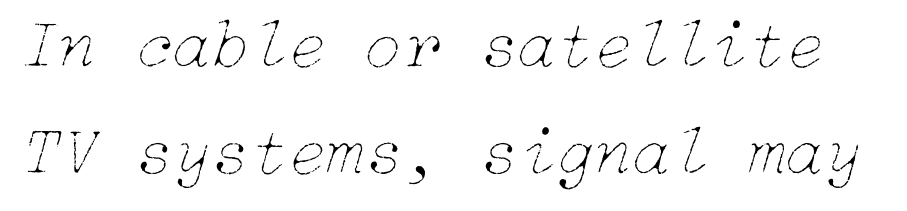
Observe the lean: these are italic letterforms. The passage shown has conventional tracking throughout. The baseline area is clear. These glyphs show unthickened strokes, regular width or finer. The leading is moderate, giving the passage an even texture.
